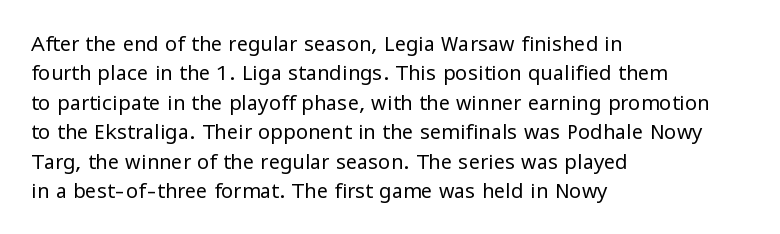
Look at the tracking — it's just the regular setting, nothing added. This sample keeps an unexceptional amount of space between lines. A typesetter would mark this as roman, not italic. Each row of text sits above clean, open space. Ink coverage per letter is moderate at most. This rendering uses left alignment, leaving the right contour irregular.
